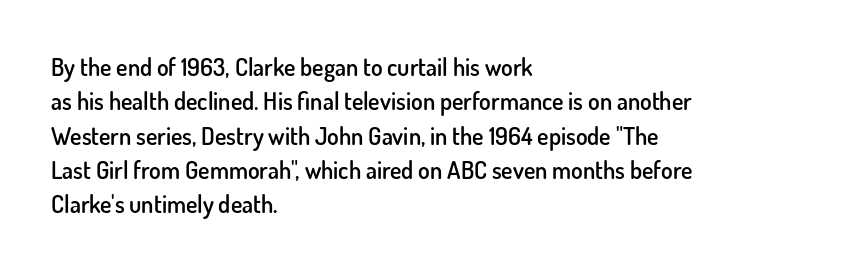
The image shows 24 px text type, upright; set left-aligned, normal line spacing (1.43x), normal letter spacing, not underlined.
